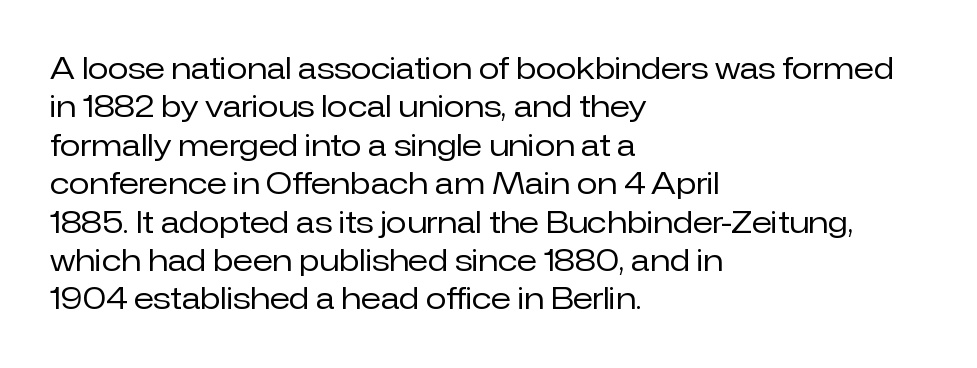
No extra tracking has been applied to these lines. This rendering features lettering with no underline. These lines were composed using upright roman letters. Normally led — the rows are evenly, conventionally spaced.
